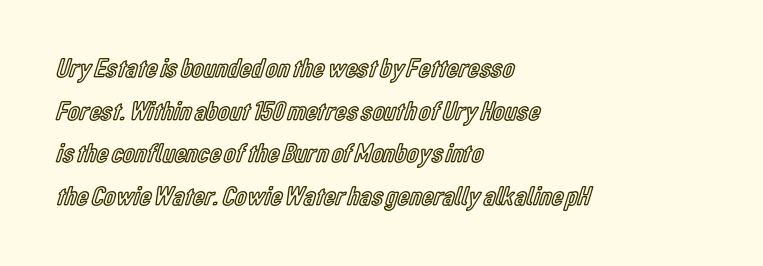
The words here are not underlined. This rendering leaves character spacing at its baseline value. These lines stack with their left ends in a neat column. Vertical spacing — default.
